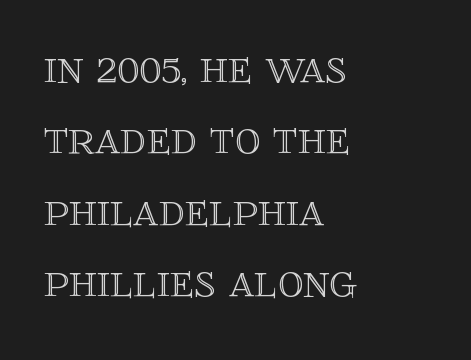
Q: Is the text italic (slanted)? A: No, it is upright.
Q: Is the text underlined? A: No.
Q: How is the paragraph aligned? A: Left-aligned.
Q: Is the spacing between letters normal or unusually wide? A: Normal.
Q: Is the spacing between lines tight, normal or loose? A: Normal.
Q: Width (condensed, normal, or wide)? A: Normal.
Q: x-height? A: Large.
Q: Monospaced? A: No.
